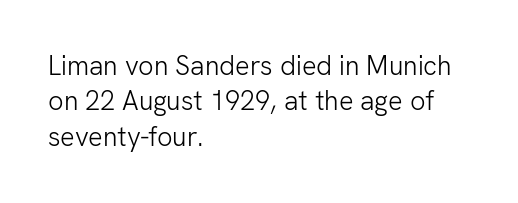
Line beginnings align vertically; line endings do not. The typography opts for an upright posture over an oblique one. Baseline-to-baseline distance is the conventional proportion of letter height. The characters are drawn with everyday or finer stroke widths. Here the glyphs are tracked normally, forming tight word shapes.
